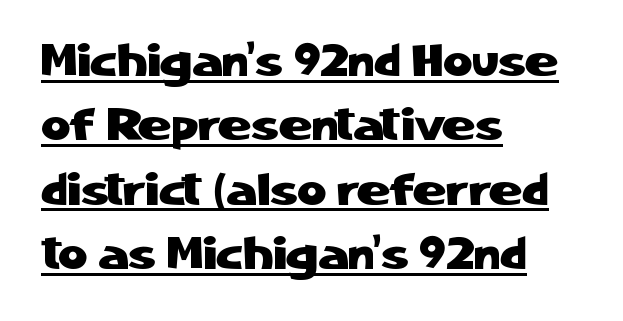
The typesetter has applied underlining to the passage shown. Interline gaps are of average width in this sample. This sample uses an upright cut, with every glyph sitting square on the baseline. The text block is weighted toward the left margin, trailing off unevenly rightward. The gaps between neighbouring characters are ordinary and unremarkable. The designer went with a sans here, leaving each stem footless.
